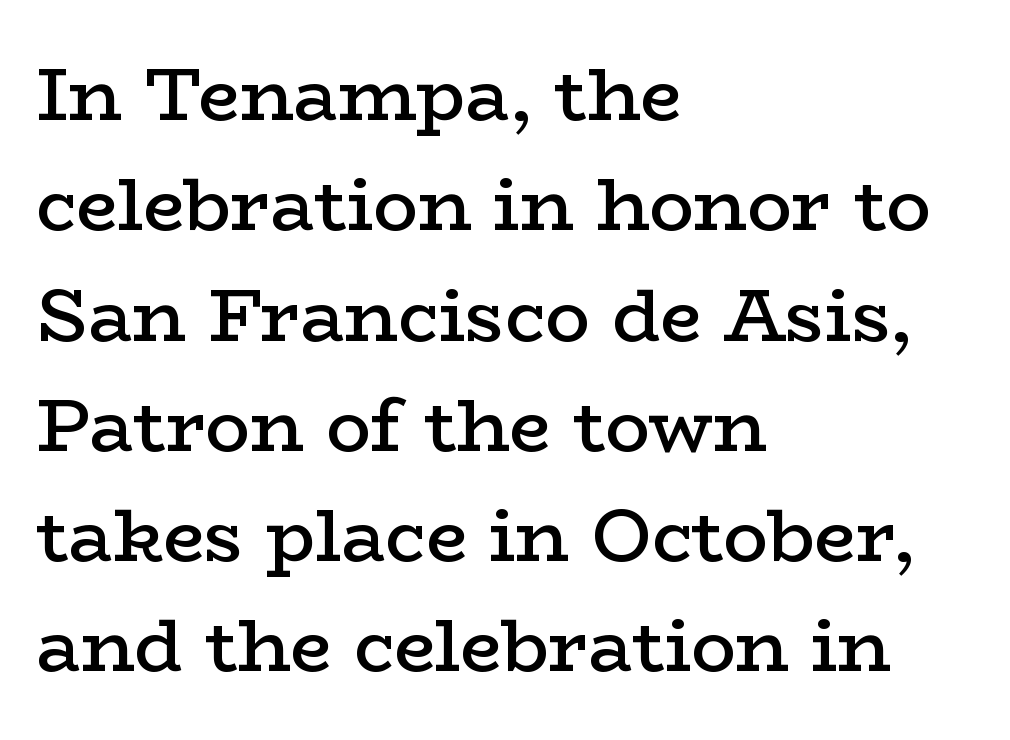
{"serif": "yes", "italic": "no", "bold": "semi", "weight": "semibold", "width": "wide", "stroke_contrast": "low", "x_height": "medium", "monospaced": "no", "underline": "no", "align": "left", "line_spacing": "normal", "line_spacing_ratio": 1.49, "letter_spacing": "normal", "letter_spacing_em": 0.0, "glyph_px": 74}
